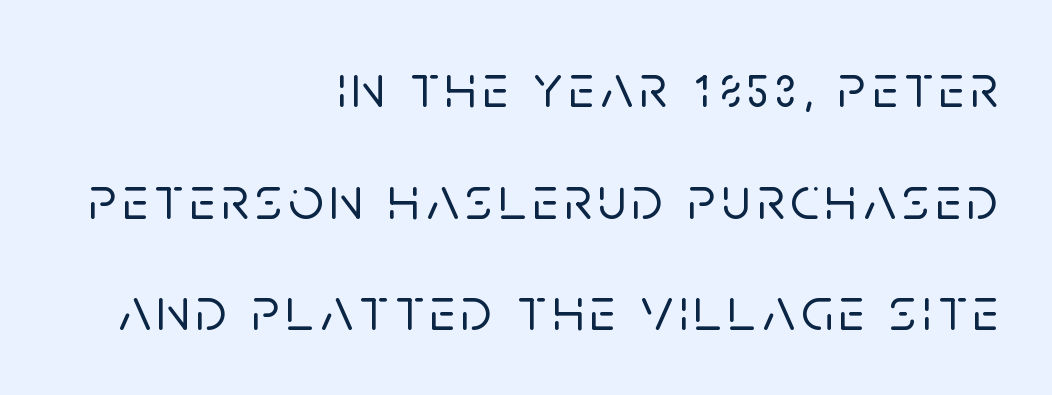
{"serif": "no", "italic": "no", "width": "normal", "stroke_contrast": "low", "x_height": "large", "monospaced": "no", "underline": "no", "align": "right", "line_spacing_ratio": 1.8, "glyph_px": 62}
